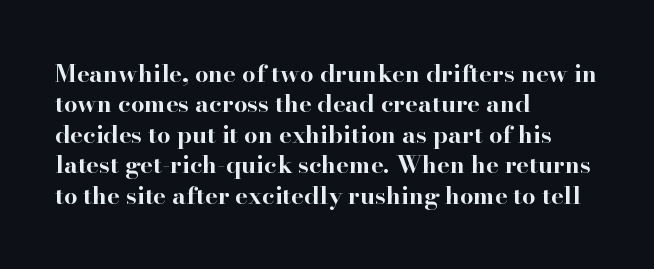
Q: Is the text bold? A: Yes.
Q: Is the text italic (slanted)? A: No, it is upright.
Q: Is the text underlined? A: No.
Q: How is the paragraph aligned? A: Left-aligned.
Q: Is the spacing between letters normal or unusually wide? A: Normal.
Q: Is the spacing between lines tight, normal or loose? A: Normal.
